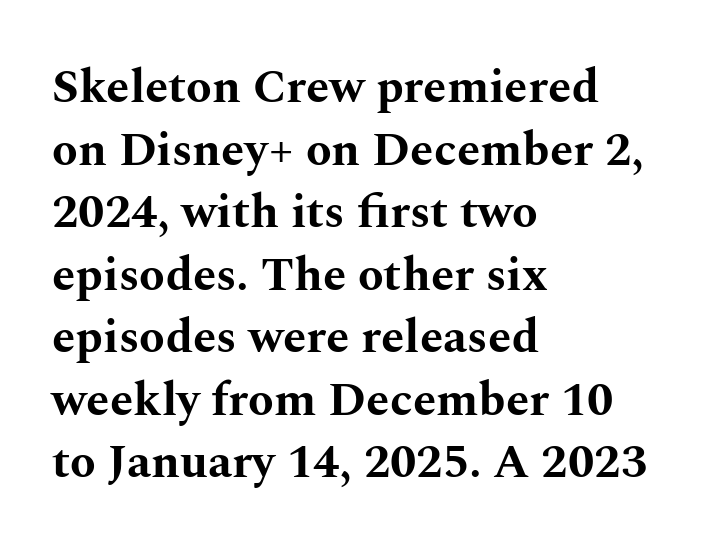
Regarding leading, the lines here are spaced in the standard way. Do the letters lean? They stand straight. The ragged edge is on the right, which tells us the setting is flush left. Do the characters align in a grid? No, the font is proportional.
